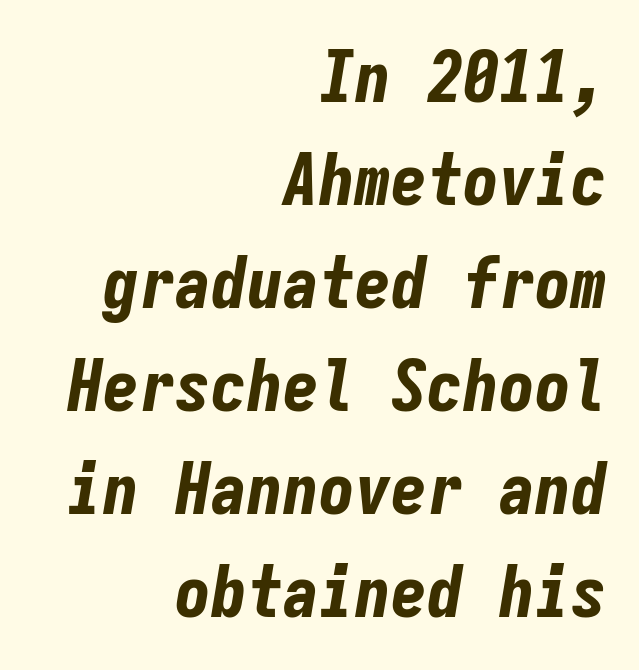
The image shows 72 px bold, condensed type, italic (leaning right), monospaced; set right-aligned, normal line spacing (1.43x), normal letter spacing, not underlined; low stroke contrast and a medium x-height.
